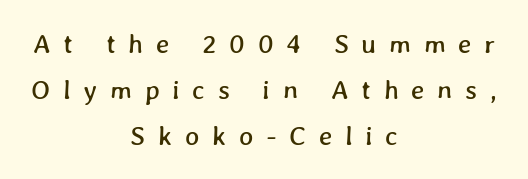
Rows of type keep a routine distance in the vertical direction. Caption: multi-line text, centered on the measure. Short note: letters widely spaced. Each row of text sits above clean, open space.
